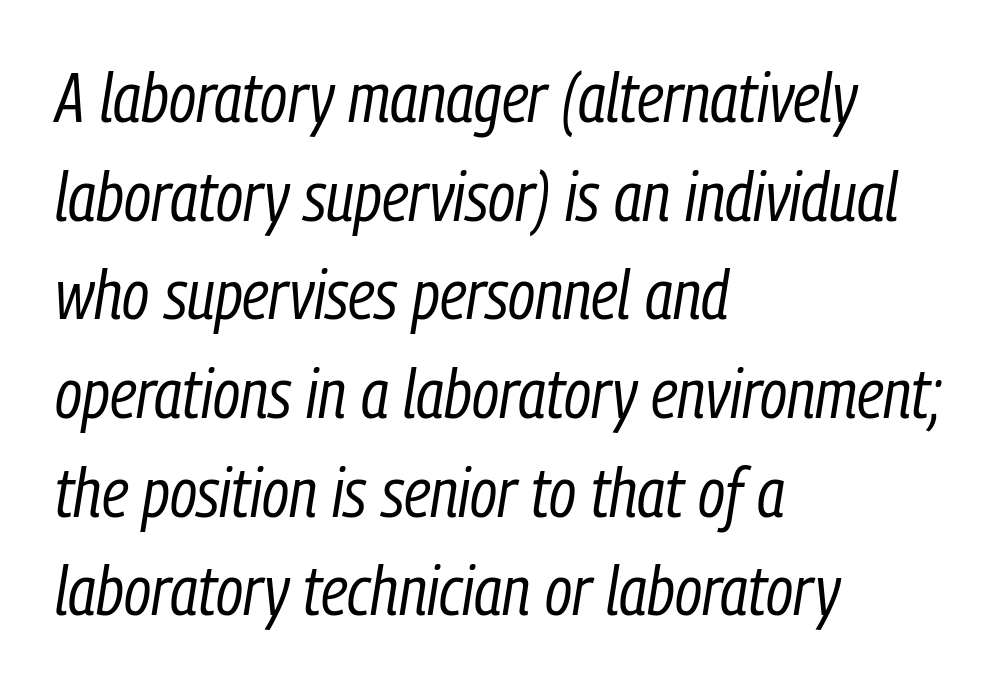
The image shows 69 px regular-weight, condensed type, italic (leaning right); set left-aligned, normal line spacing (1.43x), normal letter spacing, not underlined; low stroke contrast and a medium x-height.
